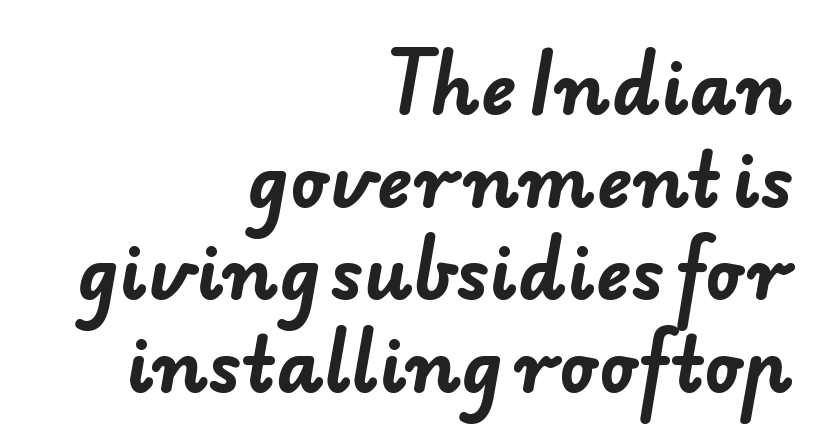
{"serif": "no", "bold": "yes", "weight": "bold", "width": "normal", "stroke_contrast": "low", "x_height": "small", "monospaced": "no", "underline": "no", "align": "right", "line_spacing": "normal", "line_spacing_ratio": 1.27, "letter_spacing": "normal", "letter_spacing_em": 0.0, "glyph_px": 73}
